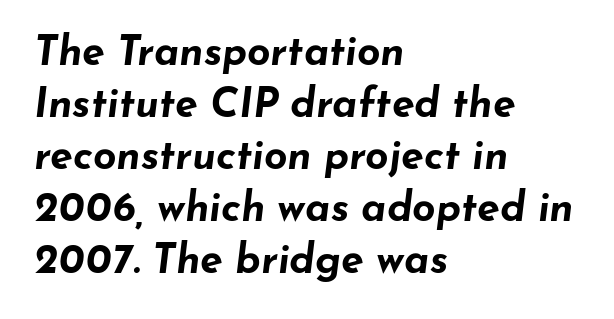
Whoever set this chose a conventional vertical rhythm. The specimen omits any rule beneath the text block's lines. The lines in this sample share a left origin and differ only in where they stop. The face used here has the dense, thick strokes of a bold. Italic: yes, the glyphs are oblique. You could not count columns in this text — the font is proportionally spaced.
